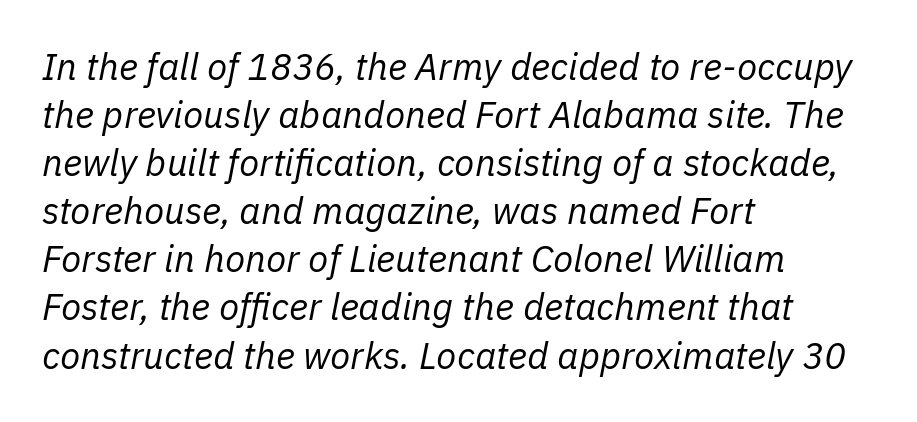
The image shows 37 px regular-weight type, italic (leaning right); set left-aligned, normal line spacing (1.3x), normal letter spacing, not underlined; low stroke contrast and a medium x-height.
